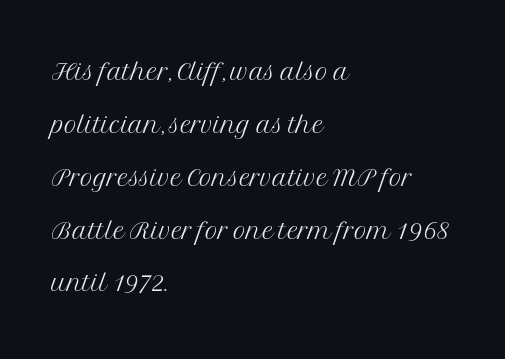
{"serif": "yes", "bold": "no", "weight": "light", "width": "normal", "stroke_contrast": "medium", "x_height": "medium", "monospaced": "no", "underline": "no", "align": "left", "line_spacing": "normal", "line_spacing_ratio": 1.51, "letter_spacing": "normal", "letter_spacing_em": 0.0, "glyph_px": 35}
